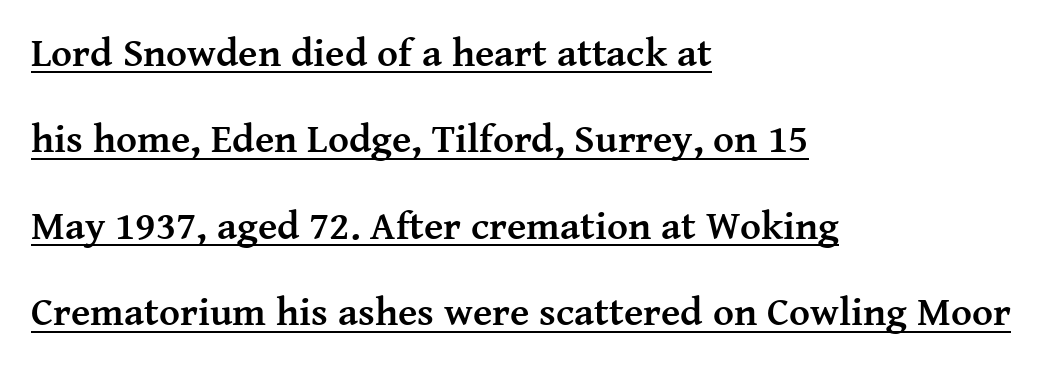
The image shows 40 px semibold serif type, upright; set left-aligned, loose line spacing (2.16x), normal letter spacing, underlined; medium stroke contrast and a medium x-height.
